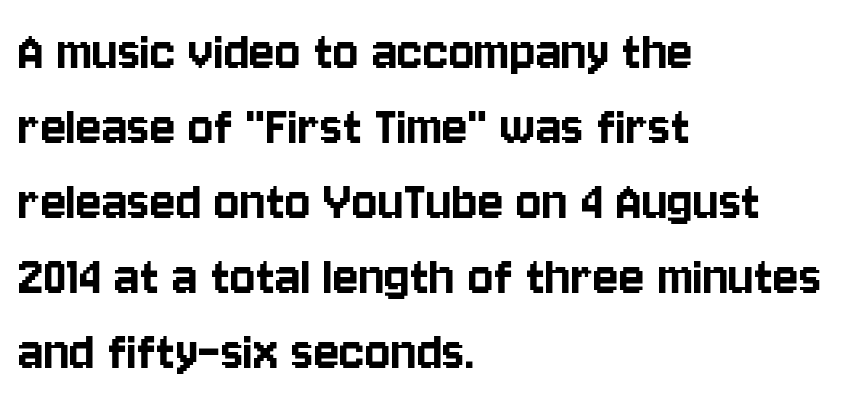
{"serif": "no", "italic": "no", "width": "condensed", "stroke_contrast": "low", "x_height": "large", "monospaced": "no", "underline": "no", "align": "left", "line_spacing": "normal", "line_spacing_ratio": 1.25, "letter_spacing": "normal", "letter_spacing_em": 0.0, "glyph_px": 60}
